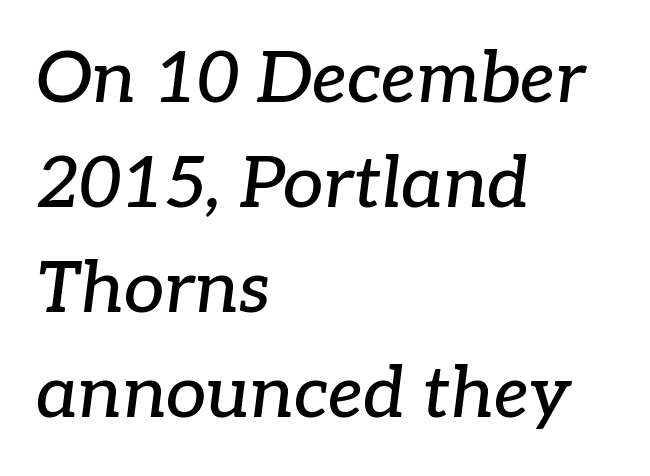
The image shows 72 px serif type, italic (leaning right); set left-aligned, normal line spacing (1.46x), normal letter spacing, not underlined; low stroke contrast and a medium x-height.
